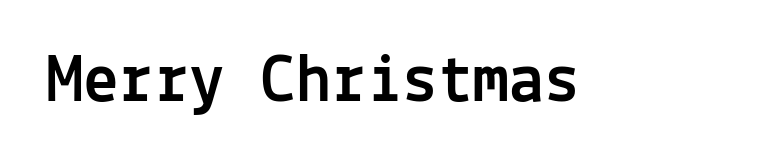
Q: Is the text italic (slanted)? A: No, it is upright.
Q: Is the typeface a serif or a sans-serif typeface? A: Sans-serif.
Q: Is the text underlined? A: No.
Q: Is the spacing between letters normal or unusually wide? A: Normal.
Q: Width (condensed, normal, or wide)? A: Normal.
Q: x-height? A: Medium.
Q: Monospaced? A: Yes.
